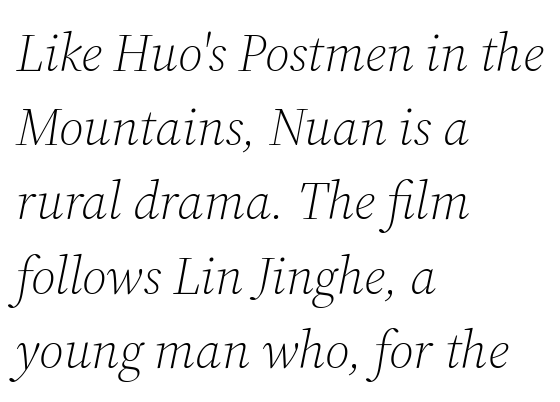
{"serif": "yes", "italic": "yes", "lean": "right", "slant_degrees": 12, "bold": "no", "weight": "light", "width": "normal", "stroke_contrast": "medium", "x_height": "medium", "monospaced": "no", "underline": "no", "align": "left", "line_spacing": "normal", "line_spacing_ratio": 1.4, "letter_spacing": "normal", "letter_spacing_em": 0.0, "glyph_px": 53}
